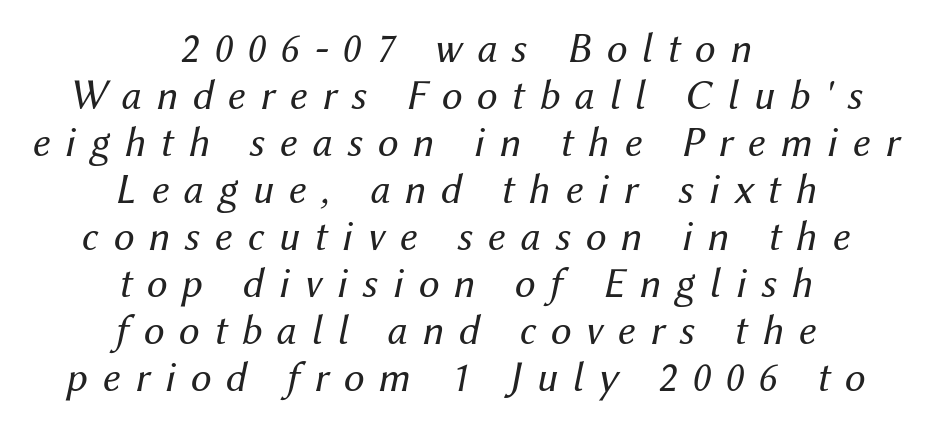
The image shows 42 px regular-weight type, italic (leaning right); set centered, tight line spacing (1.12x), unusually wide letter spacing (+0.35 em), not underlined; medium stroke contrast and a medium x-height.
